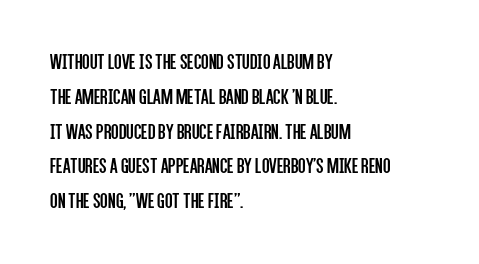
Q: Is the text bold? A: No.
Q: Is the text italic (slanted)? A: No, it is upright.
Q: Is the text underlined? A: No.
Q: How is the paragraph aligned? A: Left-aligned.
Q: Is the spacing between letters normal or unusually wide? A: Normal.
Q: Is the spacing between lines tight, normal or loose? A: Normal.
